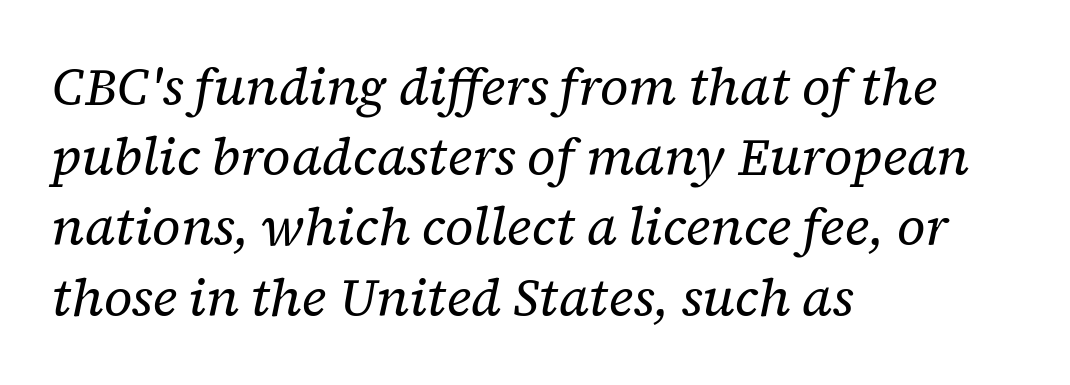
Q: Is the text bold? A: No.
Q: Is the text italic (slanted)? A: Yes, it leans right by about 12 degrees.
Q: Is the typeface a serif or a sans-serif typeface? A: Serif.
Q: Is the text underlined? A: No.
Q: How is the paragraph aligned? A: Left-aligned.
Q: Is the spacing between letters normal or unusually wide? A: Normal.
Q: Is the spacing between lines tight, normal or loose? A: Normal.
Q: Width (condensed, normal, or wide)? A: Normal.
Q: Stroke contrast? A: Low.
Q: x-height? A: Medium.
Q: Monospaced? A: No.
